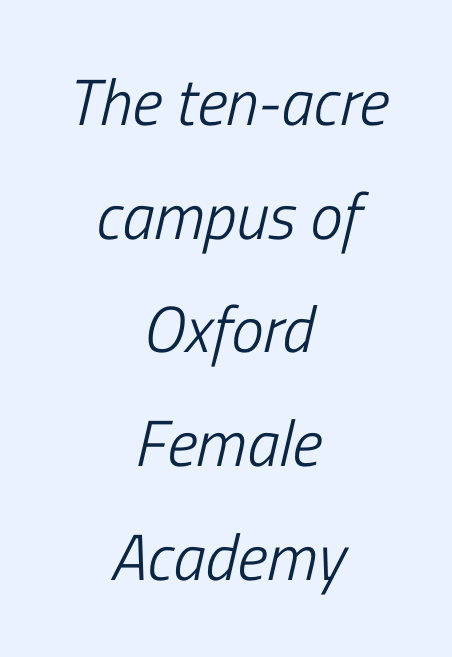
Q: Is the text bold? A: No.
Q: Is the text italic (slanted)? A: Yes, it leans right by about 13 degrees.
Q: Is the text underlined? A: No.
Q: How is the paragraph aligned? A: Centered.
Q: Is the spacing between letters normal or unusually wide? A: Normal.
Q: Width (condensed, normal, or wide)? A: Condensed.
Q: Stroke contrast? A: Low.
Q: x-height? A: Medium.
Q: Monospaced? A: No.
